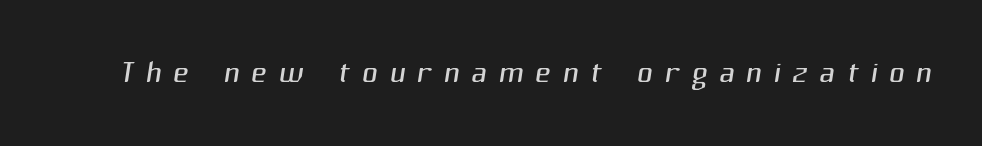
Descenders are the only things crossing below the line. Caption: face not bold, strokes unweighted. The face used here is rendered with a markedly widened letterfit. A sans-serif font was chosen for this passage. Each letter keeps its own natural width here, so spacing adapts to shape.
